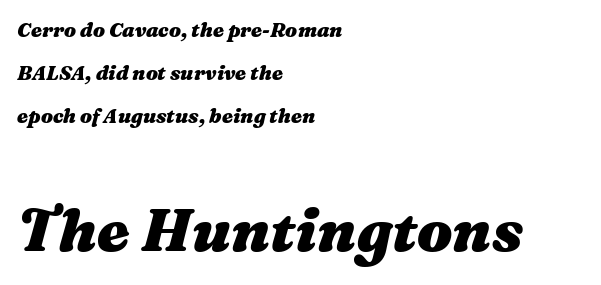
Q: Is the text bold? A: Yes.
Q: Is the text italic (slanted)? A: Yes, it leans right by about 16 degrees.
Q: Is the text underlined? A: No.
Q: How is the paragraph aligned? A: Left-aligned.
Q: Is the spacing between letters normal or unusually wide? A: Normal.
Q: Is the spacing between lines tight, normal or loose? A: Loose.
Q: Which block of text is set in a larger size, the first (top) or the second (bottom)? A: The second (bottom) one.
Q: Width (condensed, normal, or wide)? A: Wide.
Q: Stroke contrast? A: Medium.
Q: x-height? A: Medium.
Q: Monospaced? A: No.
